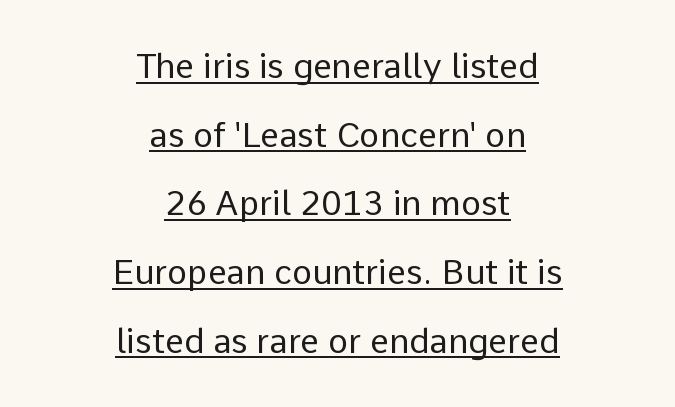
The image shows 34 px regular-weight sans-serif type, upright; set centered, loose line spacing (2.02x), normal letter spacing, underlined; low stroke contrast and a medium x-height.
